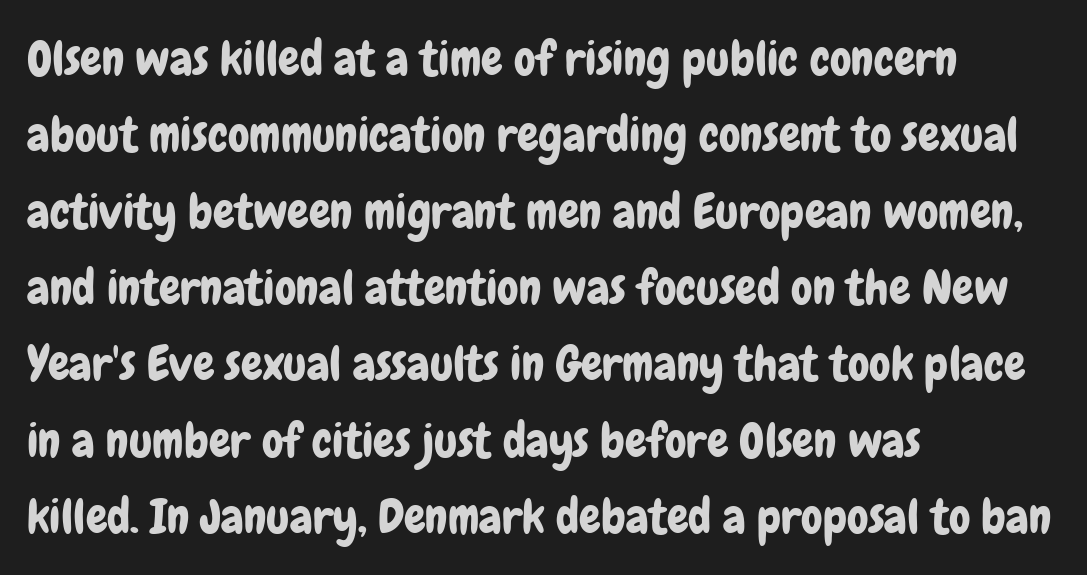
Q: Is the text italic (slanted)? A: No, it is upright.
Q: Is the typeface a serif or a sans-serif typeface? A: Sans-serif.
Q: Is the text underlined? A: No.
Q: How is the paragraph aligned? A: Left-aligned.
Q: Is the spacing between letters normal or unusually wide? A: Normal.
Q: Is the spacing between lines tight, normal or loose? A: Normal.
Q: Width (condensed, normal, or wide)? A: Condensed.
Q: Stroke contrast? A: Low.
Q: x-height? A: Medium.
Q: Monospaced? A: No.
